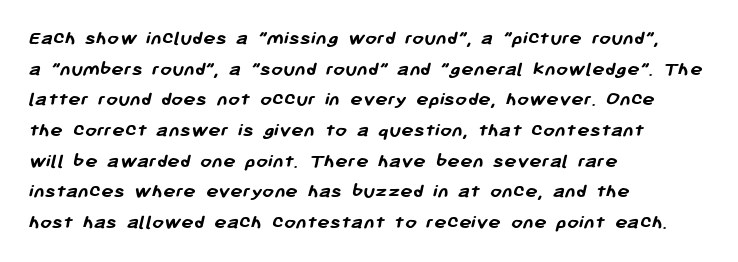
Q: Is the text bold? A: Yes.
Q: Is the text underlined? A: No.
Q: How is the paragraph aligned? A: Left-aligned.
Q: Is the spacing between letters normal or unusually wide? A: Normal.
Q: Is the spacing between lines tight, normal or loose? A: Normal.
